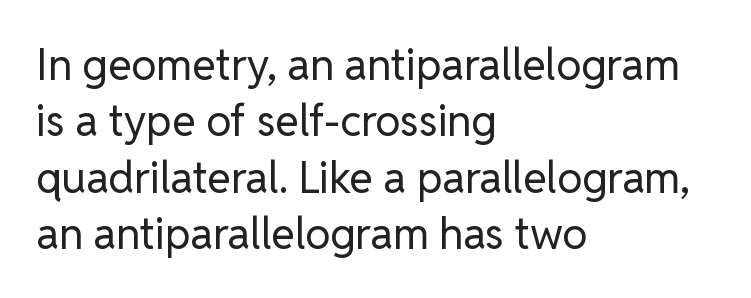
{"serif": "no", "italic": "no", "bold": "no", "weight": "regular", "width": "normal", "stroke_contrast": "low", "x_height": "medium", "monospaced": "no", "underline": "no", "align": "left", "line_spacing": "normal", "line_spacing_ratio": 1.31, "letter_spacing": "normal", "letter_spacing_em": 0.0, "glyph_px": 43}
